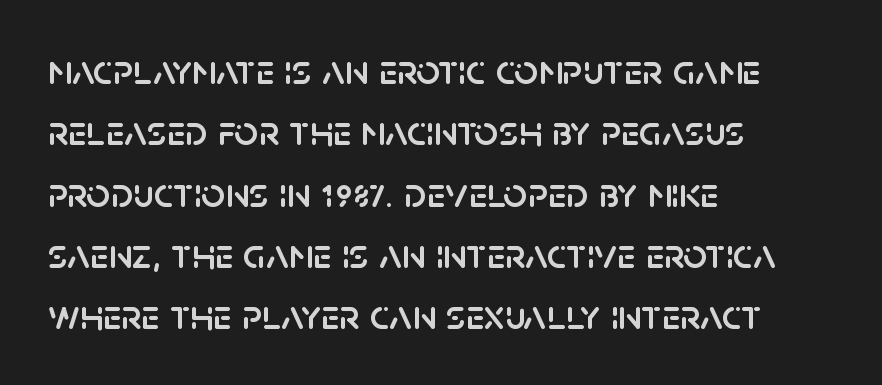
The image shows 42 px sans-serif type, upright; set left-aligned, normal line spacing (1.46x), normal letter spacing, not underlined; low stroke contrast and a large x-height.
